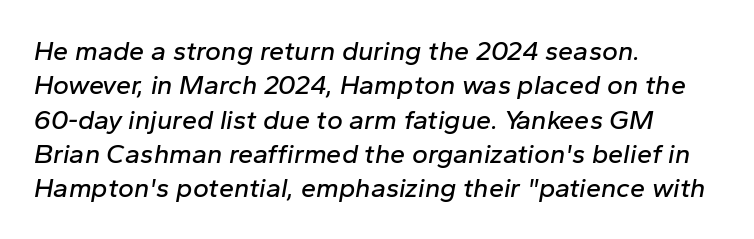
The image shows 27 px text type, italic (leaning right); set left-aligned, normal line spacing (1.27x), normal letter spacing, not underlined.
